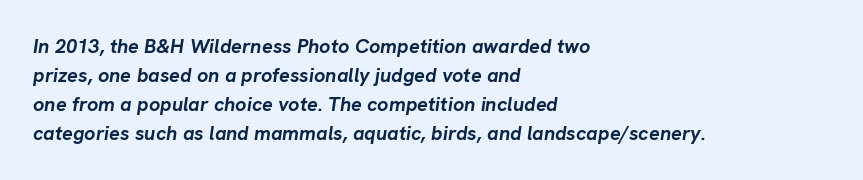
The image shows 20 px bold type, italic (leaning right); set left-aligned, normal line spacing (1.45x), normal letter spacing, not underlined.
